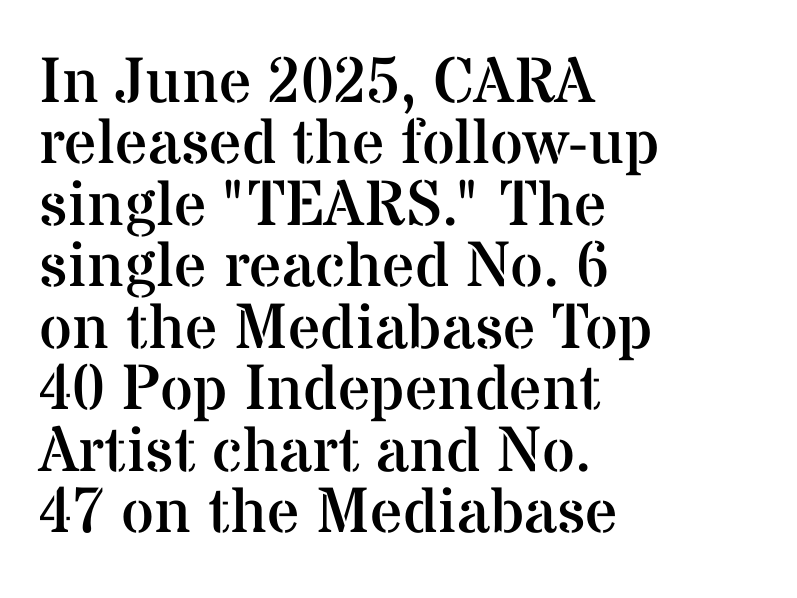
{"serif": "yes", "italic": "no", "bold": "no", "weight": "regular", "width": "normal", "stroke_contrast": "medium", "x_height": "medium", "monospaced": "no", "underline": "no", "align": "left", "line_spacing": "tight", "line_spacing_ratio": 0.96, "letter_spacing": "normal", "letter_spacing_em": 0.0, "glyph_px": 64}
